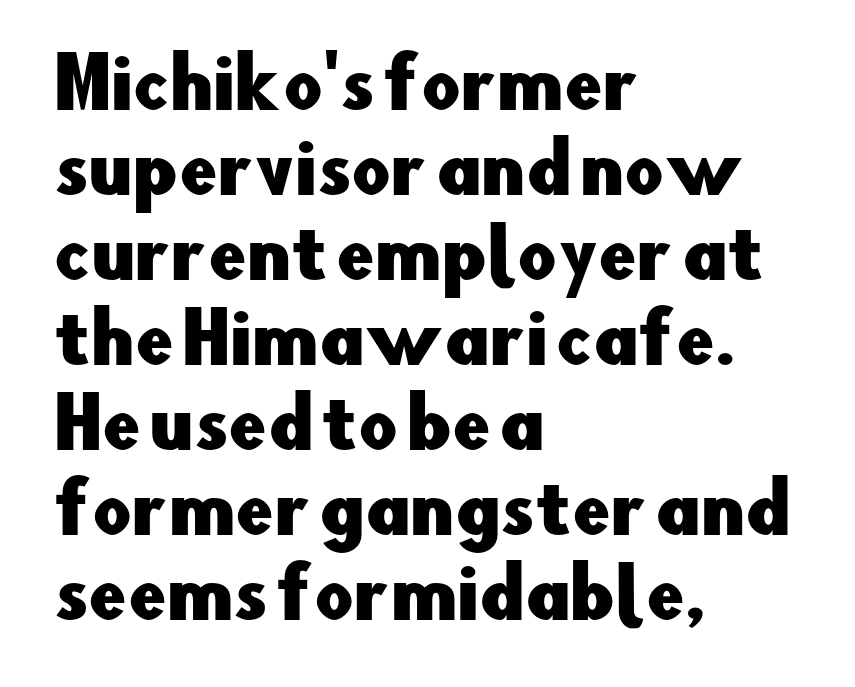
The image shows 68 px sans-serif type, upright; set left-aligned, normal line spacing (1.25x), normal letter spacing, not underlined; low stroke contrast and a small x-height.
